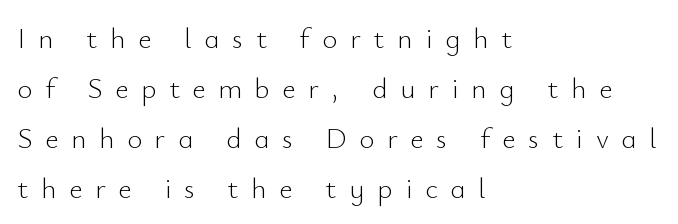
{"serif": "no", "italic": "no", "bold": "no", "weight": "light", "width": "normal", "stroke_contrast": "low", "x_height": "small", "monospaced": "no", "underline": "no", "align": "left", "line_spacing_ratio": 1.72, "letter_spacing": "wide", "letter_spacing_em": 0.44, "glyph_px": 29}
